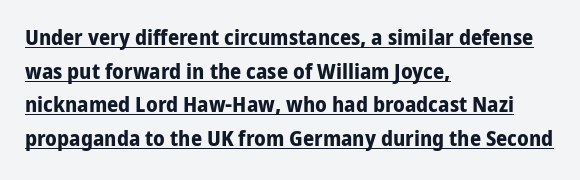
Q: Is the text bold? A: Yes.
Q: Is the text italic (slanted)? A: No, it is upright.
Q: Is the text underlined? A: Yes.
Q: How is the paragraph aligned? A: Left-aligned.
Q: Is the spacing between letters normal or unusually wide? A: Normal.
Q: Is the spacing between lines tight, normal or loose? A: Normal.
